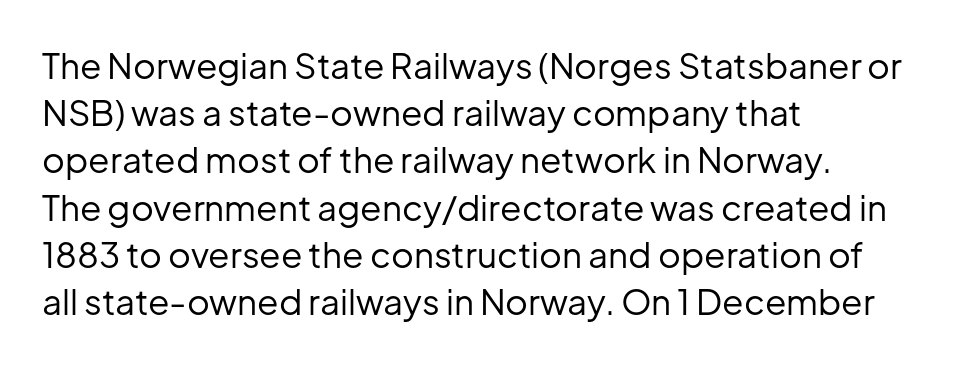
{"serif": "no", "italic": "no", "bold": "no", "weight": "regular", "width": "normal", "stroke_contrast": "low", "x_height": "medium", "monospaced": "no", "underline": "no", "align": "left", "line_spacing": "normal", "line_spacing_ratio": 1.35, "letter_spacing": "normal", "letter_spacing_em": 0.0, "glyph_px": 35}
